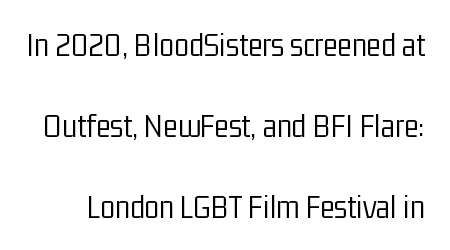
The type family on display is of the sans-serif kind. Has an underline been added? It has not. In terms of leading, this rendering errs on the spacious side. The letters advance in unequal steps, a hallmark of proportional type.
